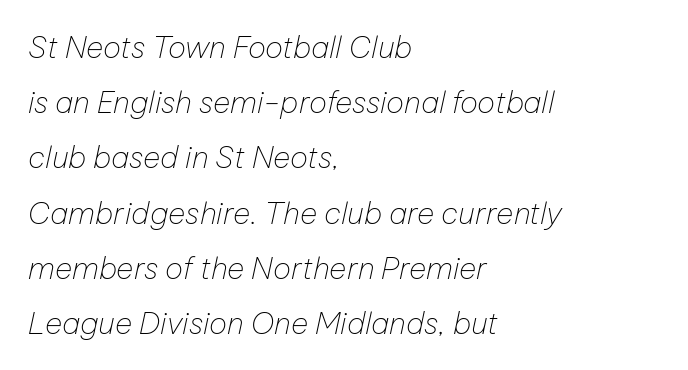
{"italic": "yes", "lean": "right", "slant_degrees": 12, "bold": "no", "weight": "thin", "width": "normal", "stroke_contrast": "low", "x_height": "medium", "monospaced": "no", "underline": "no", "align": "left", "line_spacing_ratio": 1.84, "letter_spacing": "normal", "letter_spacing_em": 0.0, "glyph_px": 30}
